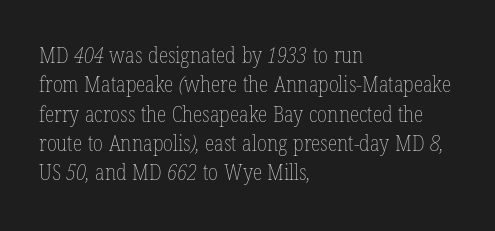
Caption: face not bold, strokes unweighted. How are the letters spaced? Ordinarily, with no added tracking. Summary of vertical rhythm: regular, with standard interline spacing. Plain, unruled lines of type. The paragraph has a hard left edge and a soft right edge.
